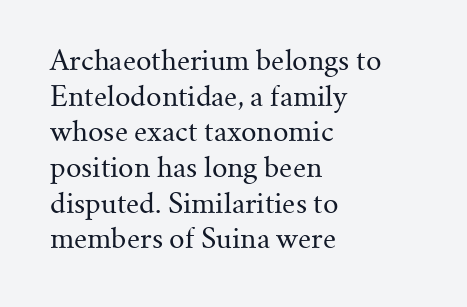
Q: Is the text bold? A: No.
Q: Is the text italic (slanted)? A: No, it is upright.
Q: Is the text underlined? A: No.
Q: How is the paragraph aligned? A: Left-aligned.
Q: Is the spacing between letters normal or unusually wide? A: Normal.
Q: Is the spacing between lines tight, normal or loose? A: Normal.
